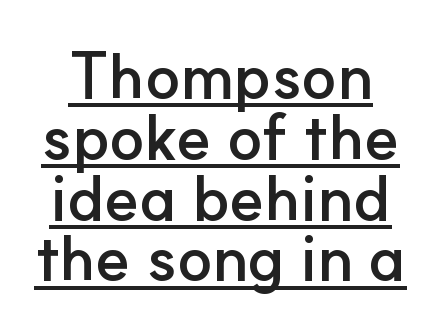
{"serif": "no", "italic": "no", "bold": "yes", "weight": "semibold", "width": "normal", "stroke_contrast": "low", "x_height": "small", "monospaced": "no", "underline": "yes", "line_spacing": "tight", "line_spacing_ratio": 0.95, "letter_spacing": "normal", "letter_spacing_em": 0.0, "glyph_px": 64}
